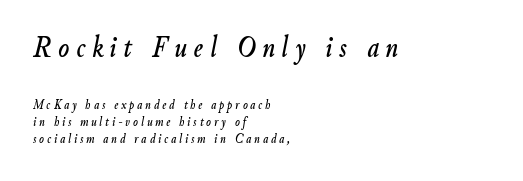
The image shows 32 px condensed type, italic (leaning right); set left-aligned, line spacing 1.23x, unusually wide letter spacing (+0.21 em), not underlined; the first (top) block is 2.29x larger; low stroke contrast and a small x-height.
